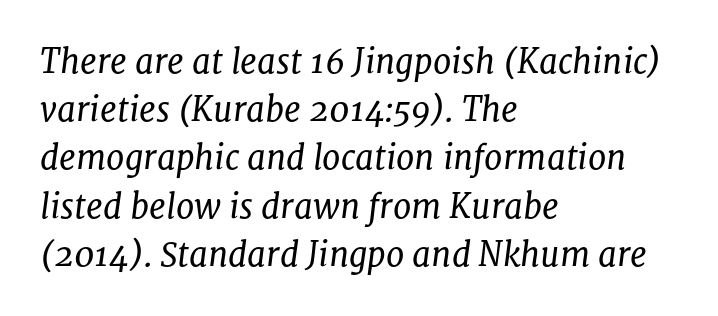
Compared with a typical body face, this is equally light or lighter still. The face used here has a pronounced slope to its letters. Are there feet on the stems? There are — it's a serif. Typeset ragged right — the left edge is the straight one. The rendering uses a moderate line-height, typical for paragraphs. The letters sit at their default tracking, neither squeezed nor spread.
